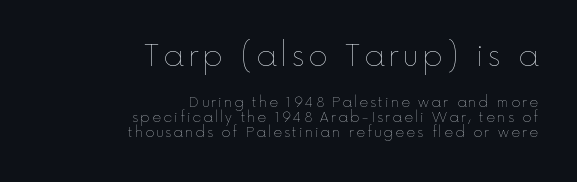
The axis of the letterforms is exactly vertical. A typesetter would call this proportional, since set widths differ per character. Bigger letters appear in the top chunk; the bottom chunk is reduced. The strip under each line holds only bare page.
